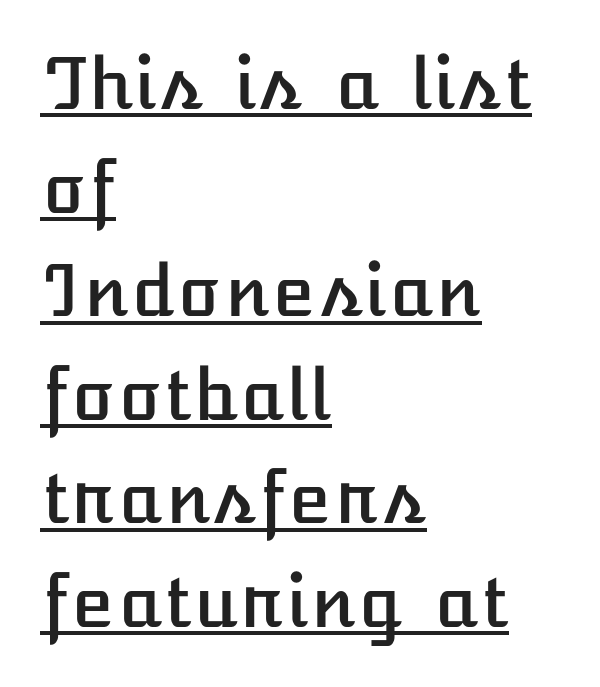
Q: Is the text italic (slanted)? A: No, it is upright.
Q: Is the text underlined? A: Yes.
Q: How is the paragraph aligned? A: Left-aligned.
Q: Is the spacing between letters normal or unusually wide? A: Normal.
Q: Is the spacing between lines tight, normal or loose? A: Normal.
Q: Width (condensed, normal, or wide)? A: Normal.
Q: Stroke contrast? A: Low.
Q: x-height? A: Medium.
